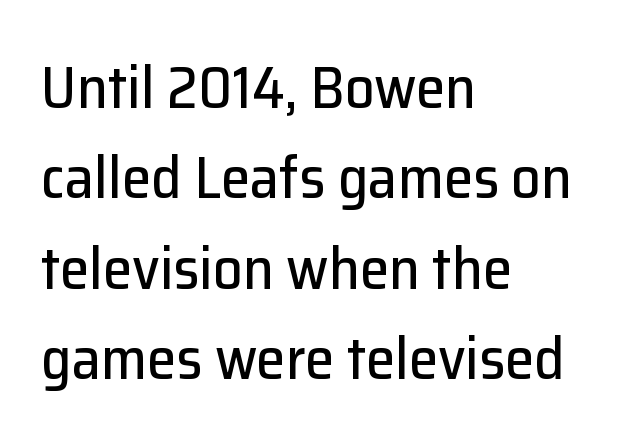
The image shows 59 px sans-serif type, upright; set left-aligned, normal line spacing (1.53x), normal letter spacing, not underlined; low stroke contrast and a medium x-height.
